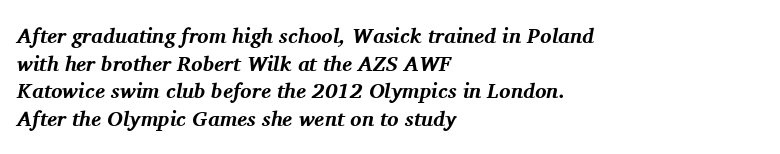
Q: Is the text bold? A: Yes.
Q: Is the text italic (slanted)? A: Yes, it leans right by about 11 degrees.
Q: Is the text underlined? A: No.
Q: How is the paragraph aligned? A: Left-aligned.
Q: Is the spacing between letters normal or unusually wide? A: Normal.
Q: Is the spacing between lines tight, normal or loose? A: Normal.
